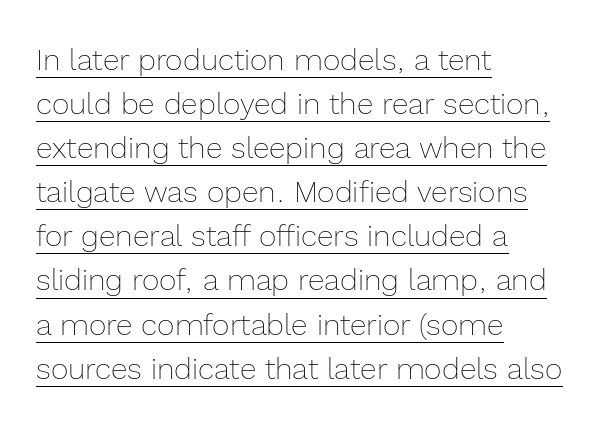
The image shows 30 px thin type, upright; set left-aligned, normal line spacing (1.47x), normal letter spacing, underlined; a medium x-height.
